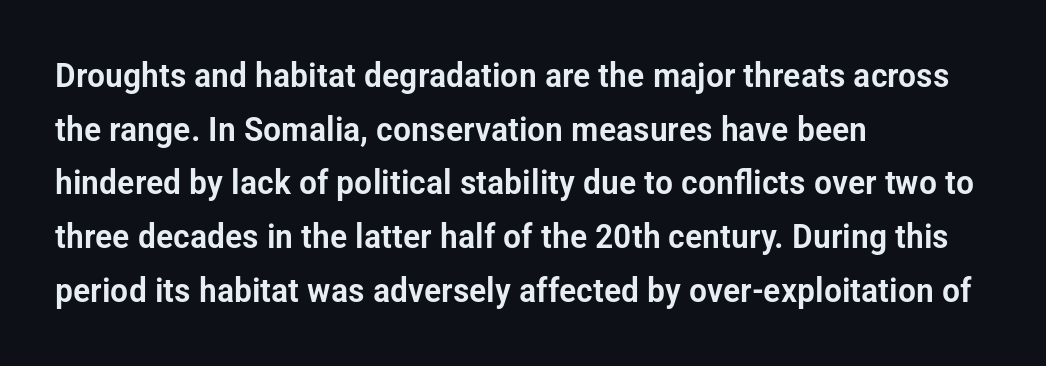
The image shows 34 px condensed sans-serif type, upright; set left-aligned, normal line spacing (1.58x), normal letter spacing, not underlined; low stroke contrast and a medium x-height.
